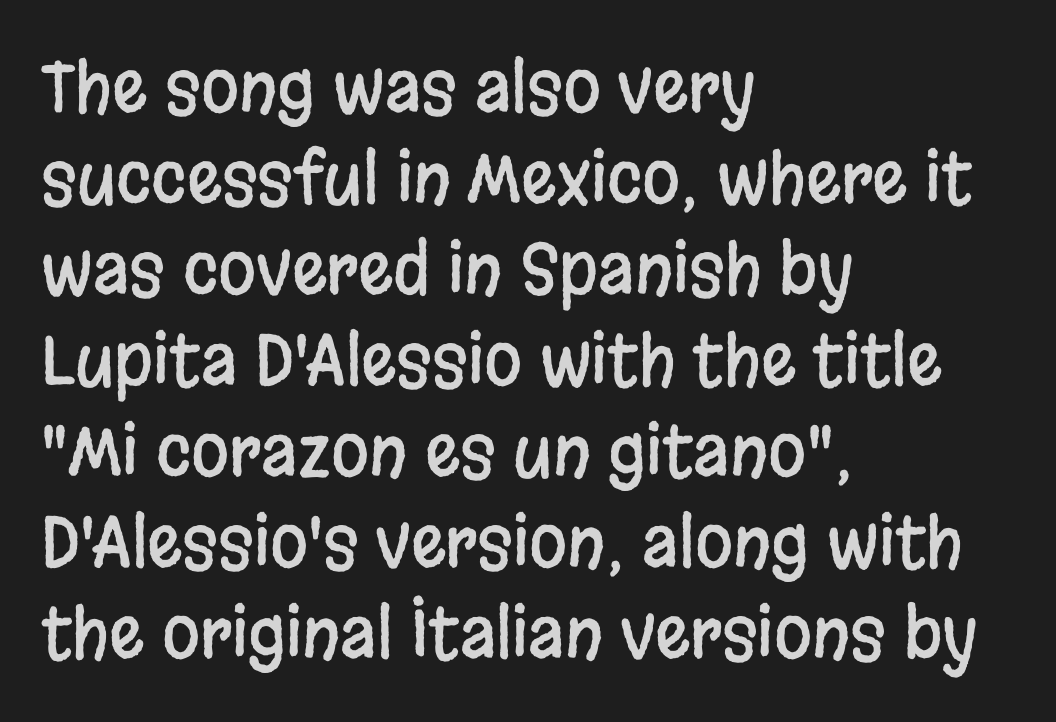
The passage shown stacks its lines at a standard gap. This rendering features lettering with no underline. The face used here is rendered with its standard letterfit. If you drew a line through each stem, it would be perfectly vertical. The ragged edge is on the right, which tells us the setting is flush left. The rendering uses natural spacing where letterforms have individual widths.
